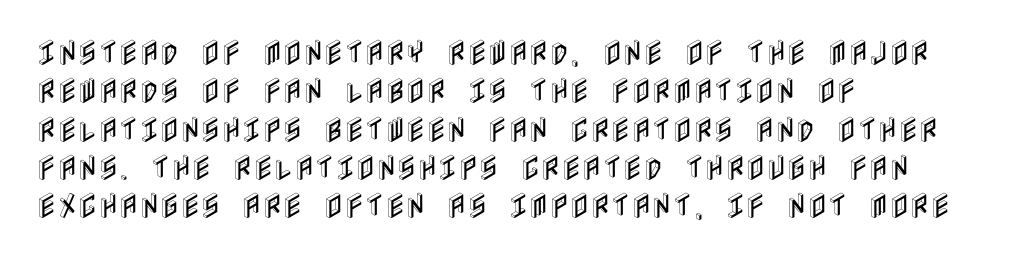
{"italic": "no", "width": "condensed", "x_height": "large", "underline": "no", "align": "left", "line_spacing": "normal", "line_spacing_ratio": 1.37, "letter_spacing": "normal", "letter_spacing_em": 0.0, "glyph_px": 28}
